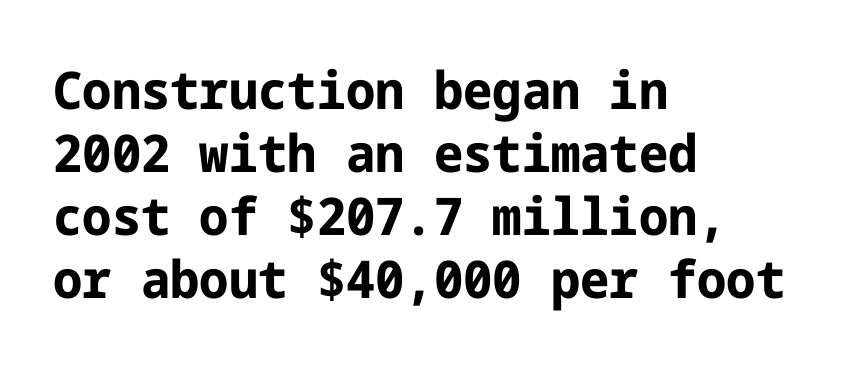
{"serif": "no", "italic": "no", "bold": "yes", "weight": "bold", "width": "normal", "stroke_contrast": "low", "x_height": "medium", "underline": "no", "align": "left", "line_spacing_ratio": 1.21, "letter_spacing": "normal", "letter_spacing_em": 0.0, "glyph_px": 52}
